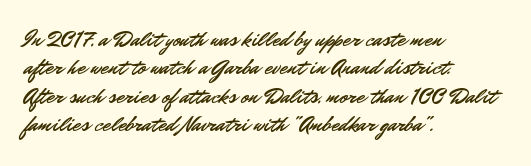
{"underline": "no", "align": "left", "line_spacing": "normal", "line_spacing_ratio": 1.29, "letter_spacing": "normal", "letter_spacing_em": 0.0, "glyph_px": 22}
